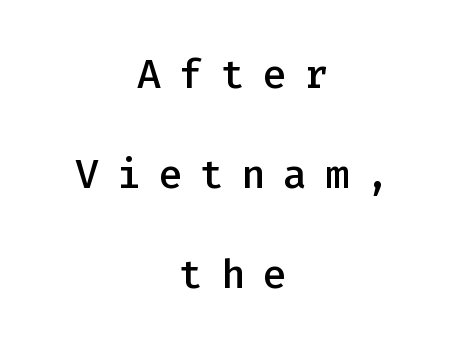
Q: Is the text bold? A: Semi-bold.
Q: Is the text italic (slanted)? A: No, it is upright.
Q: Is the typeface a serif or a sans-serif typeface? A: Sans-serif.
Q: Is the text underlined? A: No.
Q: How is the paragraph aligned? A: Centered.
Q: Is the spacing between letters normal or unusually wide? A: Unusually wide.
Q: Is the spacing between lines tight, normal or loose? A: Loose.
Q: Width (condensed, normal, or wide)? A: Normal.
Q: Stroke contrast? A: Low.
Q: x-height? A: Medium.
Q: Monospaced? A: Yes.
